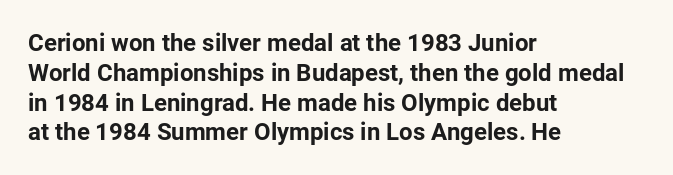
The image shows 24 px bold type, upright; set left-aligned, line spacing 1.24x, normal letter spacing, not underlined.
